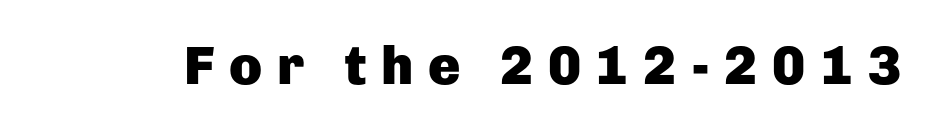
Q: Is the text bold? A: Yes.
Q: Is the text italic (slanted)? A: No, it is upright.
Q: Is the typeface a serif or a sans-serif typeface? A: Sans-serif.
Q: Is the text underlined? A: No.
Q: Is the spacing between letters normal or unusually wide? A: Unusually wide.
Q: Width (condensed, normal, or wide)? A: Normal.
Q: Stroke contrast? A: Low.
Q: x-height? A: Medium.
Q: Monospaced? A: No.
